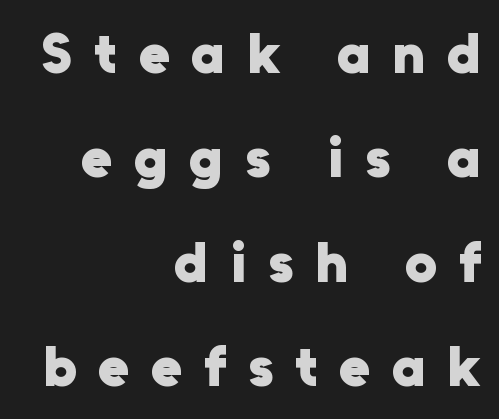
The line texture is sparse and dotted thanks to wide tracking. Posture: upright roman. Examine the stroke ends and you'll find no serifs. The ragged edge is on the left, which tells us the setting is flush right.
